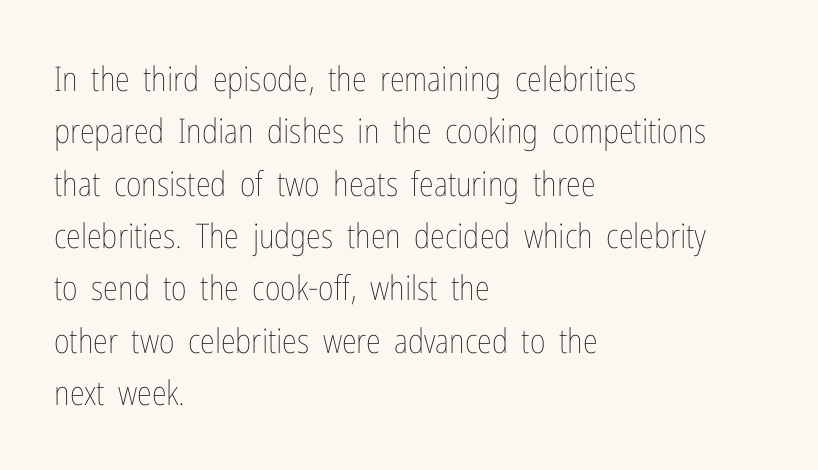
{"italic": "no", "bold": "no", "weight": "thin", "width": "condensed", "stroke_contrast": "low", "x_height": "medium", "monospaced": "no", "underline": "no", "align": "left", "line_spacing": "normal", "line_spacing_ratio": 1.54, "letter_spacing": "normal", "letter_spacing_em": 0.0, "glyph_px": 34}
